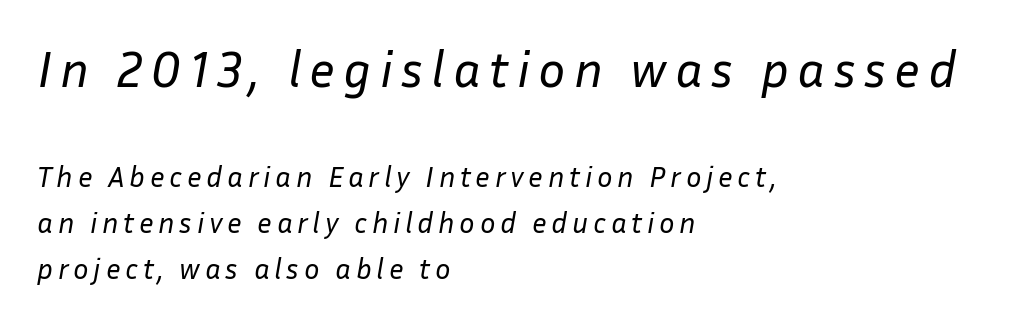
Q: Is the text bold? A: No.
Q: Is the text italic (slanted)? A: Yes, it leans right by about 10 degrees.
Q: Is the text underlined? A: No.
Q: How is the paragraph aligned? A: Left-aligned.
Q: Is the spacing between lines tight, normal or loose? A: Normal.
Q: Which block of text is set in a larger size, the first (top) or the second (bottom)? A: The first (top) one.
Q: Width (condensed, normal, or wide)? A: Normal.
Q: Stroke contrast? A: Low.
Q: x-height? A: Medium.
Q: Monospaced? A: No.
